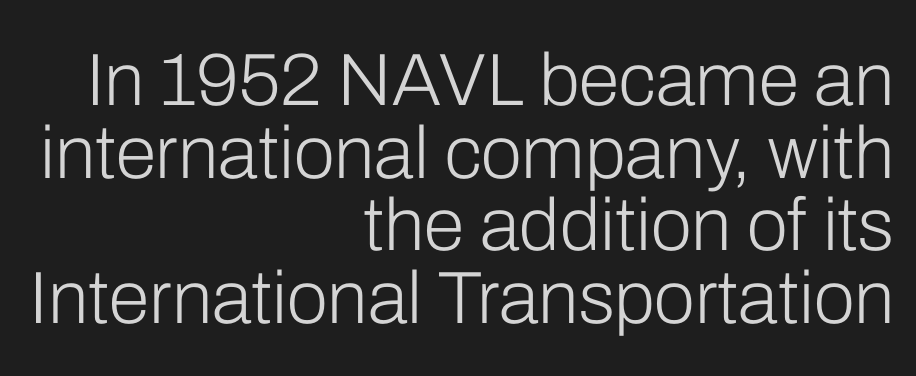
{"serif": "no", "italic": "no", "bold": "no", "weight": "light", "width": "normal", "stroke_contrast": "low", "x_height": "medium", "monospaced": "no", "underline": "no", "align": "right", "line_spacing": "tight", "line_spacing_ratio": 0.98, "letter_spacing": "normal", "letter_spacing_em": 0.0, "glyph_px": 74}
